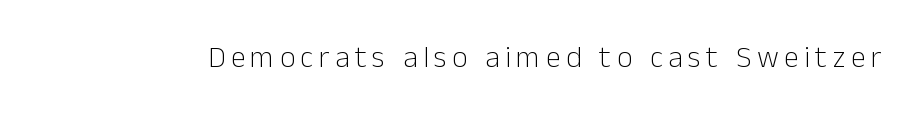
The letters stand straight up with perfectly vertical stems. Descenders hang freely into open space. A quiet, ordinary-to-light weight characterises the typeface. Nothing sits at the stroke ends, so this counts as sans-serif.
